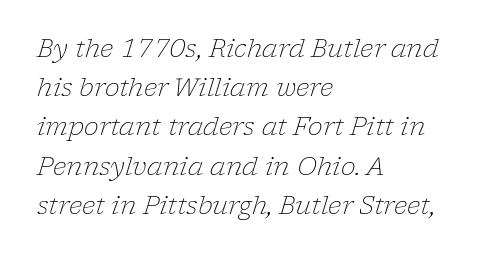
Q: Is the text bold? A: No.
Q: Is the text italic (slanted)? A: Yes, it leans right by about 17 degrees.
Q: Is the text underlined? A: No.
Q: How is the paragraph aligned? A: Left-aligned.
Q: Is the spacing between letters normal or unusually wide? A: Normal.
Q: Is the spacing between lines tight, normal or loose? A: Normal.
